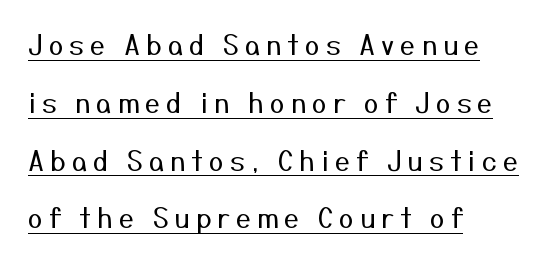
Q: Is the text bold? A: No.
Q: Is the text italic (slanted)? A: No, it is upright.
Q: Is the text underlined? A: Yes.
Q: How is the paragraph aligned? A: Left-aligned.
Q: Is the spacing between letters normal or unusually wide? A: Unusually wide.
Q: Is the spacing between lines tight, normal or loose? A: Loose.
